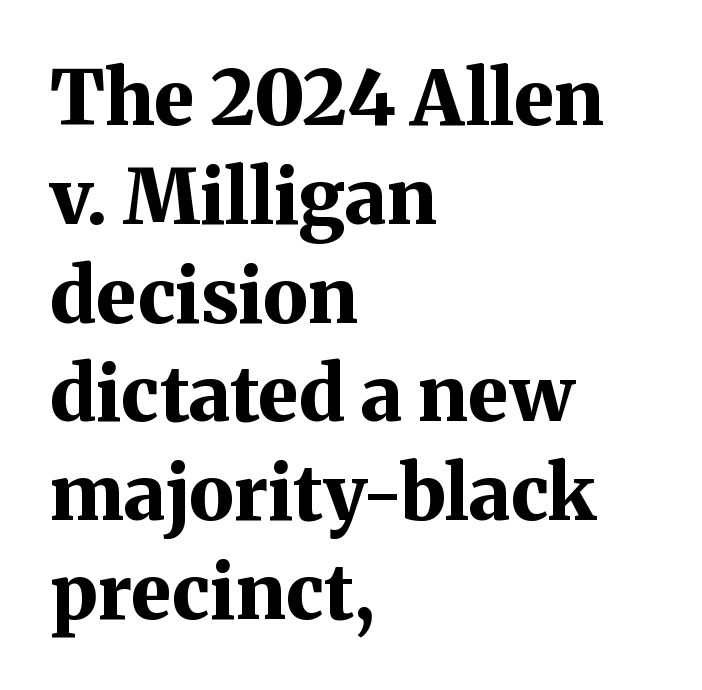
Q: Is the text bold? A: Yes.
Q: Is the text italic (slanted)? A: No, it is upright.
Q: Is the typeface a serif or a sans-serif typeface? A: Serif.
Q: Is the text underlined? A: No.
Q: How is the paragraph aligned? A: Left-aligned.
Q: Is the spacing between letters normal or unusually wide? A: Normal.
Q: Is the spacing between lines tight, normal or loose? A: Normal.
Q: Width (condensed, normal, or wide)? A: Normal.
Q: Stroke contrast? A: Medium.
Q: x-height? A: Medium.
Q: Monospaced? A: No.
